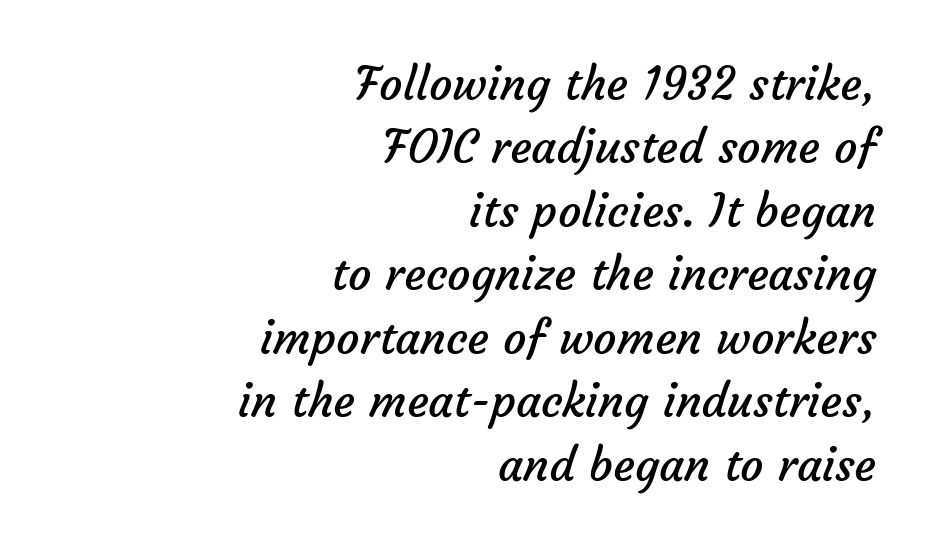
The image shows 46 px regular-weight sans-serif type; set right-aligned, normal line spacing (1.38x), normal letter spacing, not underlined; low stroke contrast and a medium x-height.
